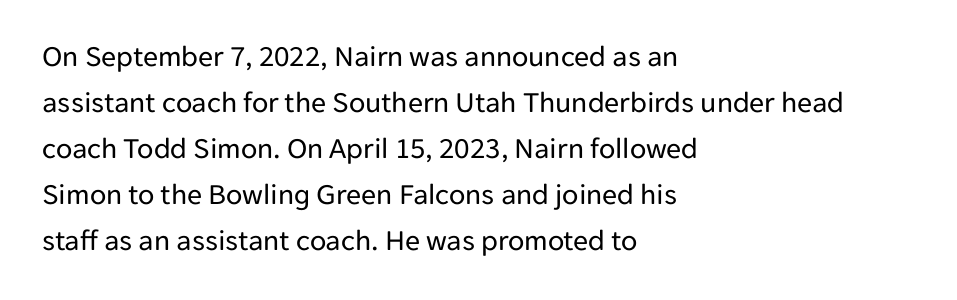
{"serif": "no", "italic": "no", "bold": "no", "weight": "regular", "width": "normal", "stroke_contrast": "low", "x_height": "medium", "monospaced": "no", "underline": "no", "align": "left", "line_spacing": "normal", "line_spacing_ratio": 1.53, "letter_spacing": "normal", "letter_spacing_em": 0.0, "glyph_px": 30}
